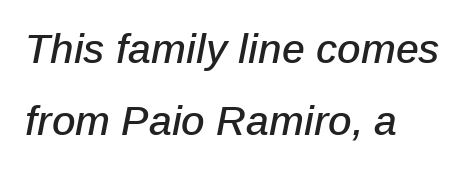
Q: Is the text italic (slanted)? A: Yes, it leans right by about 12 degrees.
Q: Is the text underlined? A: No.
Q: How is the paragraph aligned? A: Left-aligned.
Q: Is the spacing between letters normal or unusually wide? A: Normal.
Q: Width (condensed, normal, or wide)? A: Normal.
Q: Stroke contrast? A: Low.
Q: x-height? A: Medium.
Q: Monospaced? A: No.
